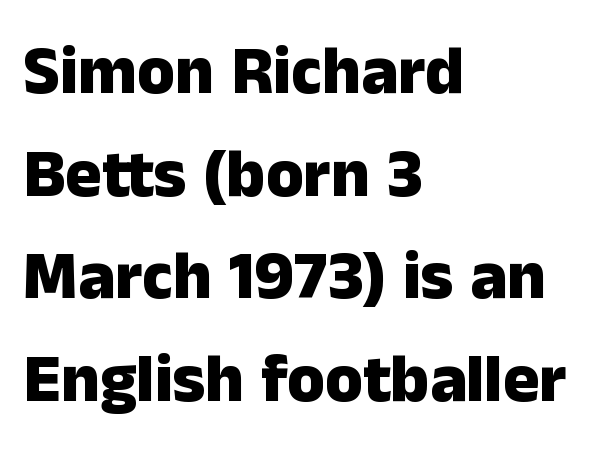
The image shows 68 px heavy sans-serif type, upright; set left-aligned, normal line spacing (1.51x), normal letter spacing, not underlined; low stroke contrast and a medium x-height.
